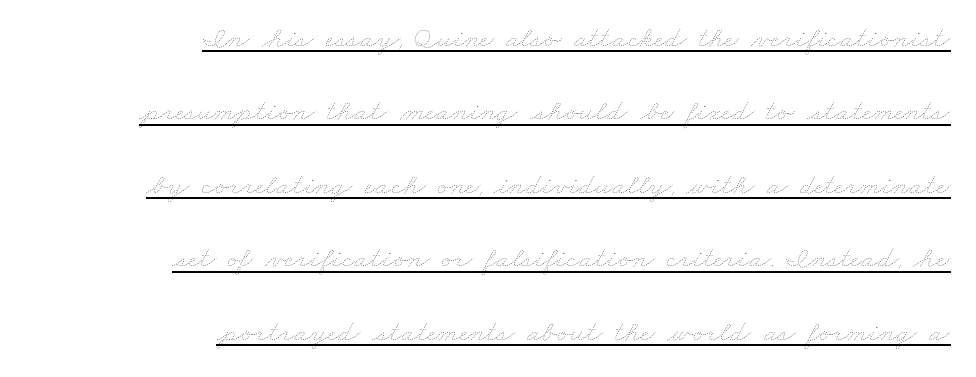
Q: Is the text bold? A: No.
Q: Is the text underlined? A: Yes.
Q: How is the paragraph aligned? A: Right-aligned.
Q: Is the spacing between letters normal or unusually wide? A: Normal.
Q: Is the spacing between lines tight, normal or loose? A: Loose.
Q: Width (condensed, normal, or wide)? A: Wide.
Q: Stroke contrast? A: Low.
Q: x-height? A: Small.
Q: Monospaced? A: No.
